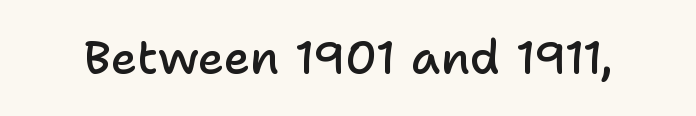
Q: Is the text bold? A: Semi-bold.
Q: Is the text italic (slanted)? A: No, it is upright.
Q: Is the typeface a serif or a sans-serif typeface? A: Sans-serif.
Q: Is the text underlined? A: No.
Q: Is the spacing between letters normal or unusually wide? A: Normal.
Q: Width (condensed, normal, or wide)? A: Normal.
Q: Stroke contrast? A: Low.
Q: x-height? A: Medium.
Q: Monospaced? A: No.
